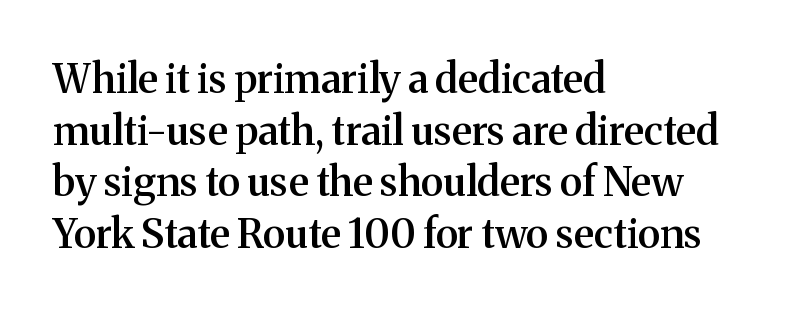
The lettering holds an erect, upright posture throughout. Each letter's strokes conclude with small projecting serifs. What's the leading like? Ordinary, nothing unusual. The glyphs have the mass of a demibold cut, below bold. Between one letter and the next there's only the usual sliver of space. The typesetter chose a ragged-right arrangement here.
